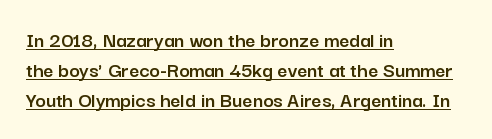
In terms of leading, this rendering sits right in the middle. This sample uses plain, unmodified letter spacing. Italic? Not at all — the glyphs are vertical. The specimen includes a rule beneath the text block's lines. The setting favours the left margin, as ordinary paragraphs usually do.
